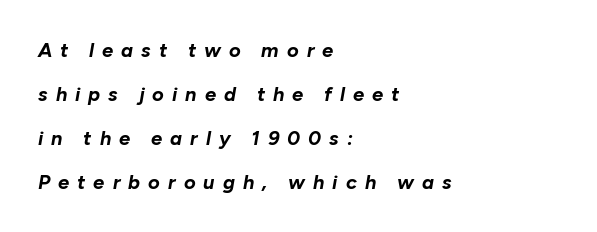
This rendering uses left alignment, leaving the right contour irregular. The baseline area is clear. Pretty heavy lettering here — definitely bold. Short note: letters widely spaced. The passage shown stacks its lines with a broad gap. The whole block is typeset with a tilt.
